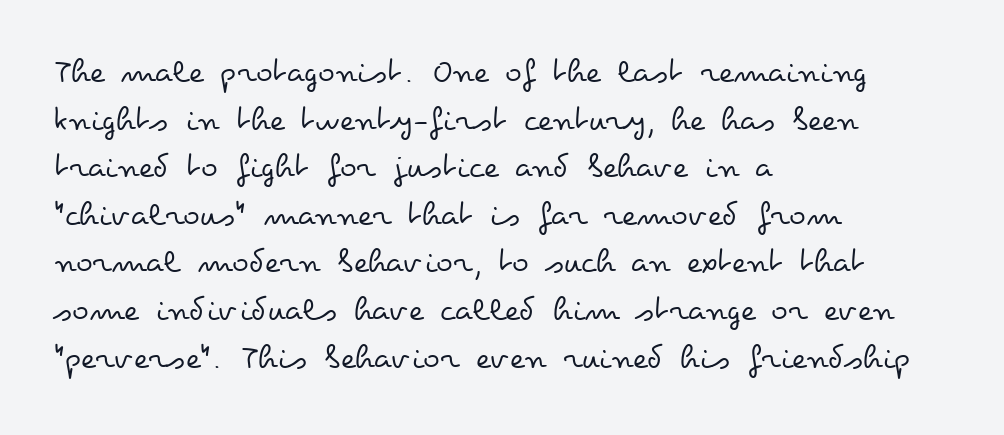
Q: Is the text bold? A: No.
Q: Is the text italic (slanted)? A: No, it is upright.
Q: Is the text underlined? A: No.
Q: How is the paragraph aligned? A: Left-aligned.
Q: Is the spacing between letters normal or unusually wide? A: Normal.
Q: Is the spacing between lines tight, normal or loose? A: Normal.
Q: Width (condensed, normal, or wide)? A: Wide.
Q: Stroke contrast? A: Low.
Q: x-height? A: Small.
Q: Monospaced? A: No.
